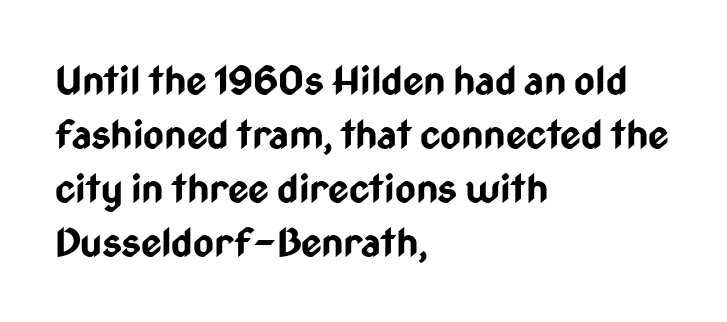
{"serif": "no", "italic": "no", "bold": "yes", "weight": "bold", "width": "condensed", "stroke_contrast": "low", "x_height": "medium", "monospaced": "no", "underline": "no", "align": "left", "line_spacing": "normal", "line_spacing_ratio": 1.35, "letter_spacing": "normal", "letter_spacing_em": 0.0, "glyph_px": 40}
